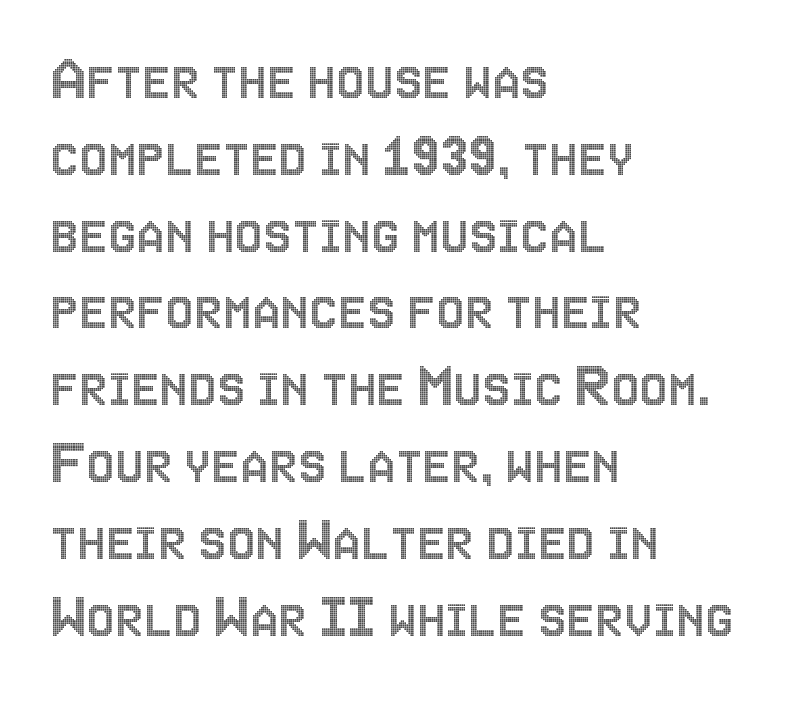
The image shows 64 px condensed type, upright; set left-aligned, line spacing 1.2x, normal letter spacing, not underlined; a large x-height.
